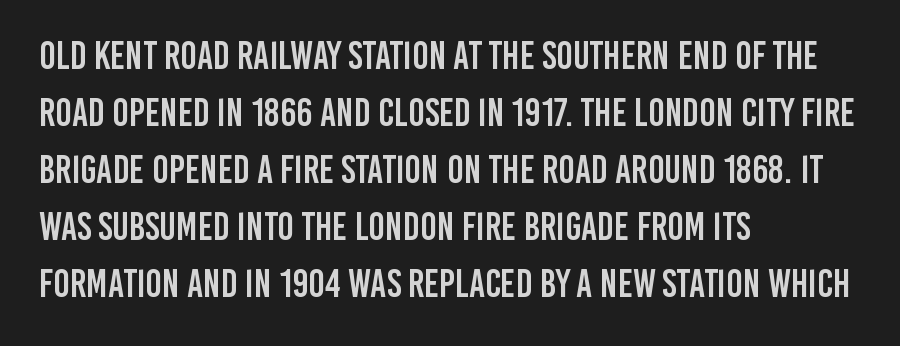
Q: Is the text italic (slanted)? A: No, it is upright.
Q: Is the typeface a serif or a sans-serif typeface? A: Sans-serif.
Q: Is the text underlined? A: No.
Q: How is the paragraph aligned? A: Left-aligned.
Q: Is the spacing between letters normal or unusually wide? A: Normal.
Q: Is the spacing between lines tight, normal or loose? A: Normal.
Q: Width (condensed, normal, or wide)? A: Condensed.
Q: Stroke contrast? A: Low.
Q: x-height? A: Large.
Q: Monospaced? A: No.
